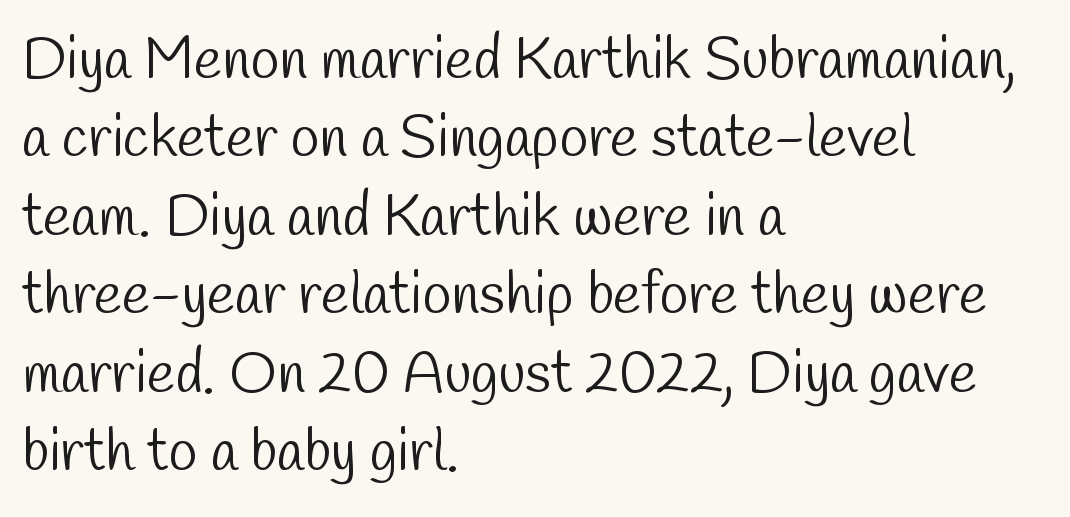
Q: Is the text bold? A: No.
Q: Is the typeface a serif or a sans-serif typeface? A: Sans-serif.
Q: Is the text underlined? A: No.
Q: How is the paragraph aligned? A: Left-aligned.
Q: Is the spacing between letters normal or unusually wide? A: Normal.
Q: Is the spacing between lines tight, normal or loose? A: Normal.
Q: Width (condensed, normal, or wide)? A: Condensed.
Q: Stroke contrast? A: Low.
Q: x-height? A: Medium.
Q: Monospaced? A: No.
